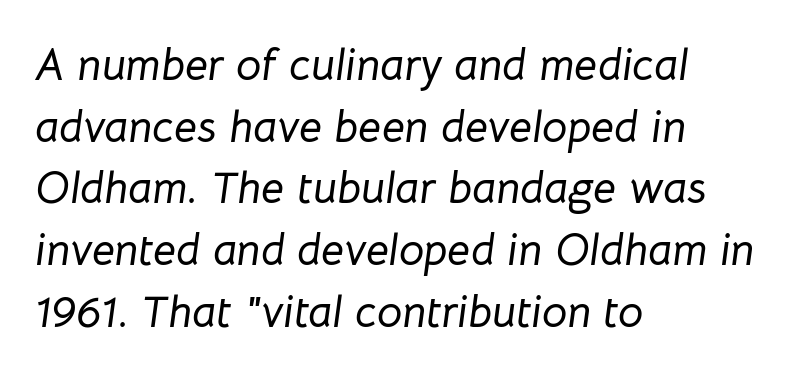
{"italic": "yes", "lean": "right", "slant_degrees": 8, "width": "normal", "stroke_contrast": "low", "x_height": "medium", "monospaced": "no", "underline": "no", "align": "left", "line_spacing": "normal", "line_spacing_ratio": 1.37, "letter_spacing": "normal", "letter_spacing_em": 0.0, "glyph_px": 45}
